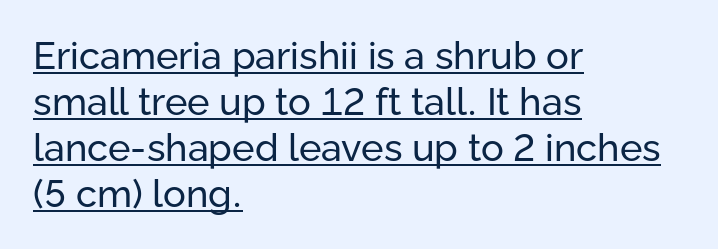
The image shows 38 px regular-weight sans-serif type, upright; set left-aligned, line spacing 1.21x, normal letter spacing, underlined; low stroke contrast and a medium x-height.
